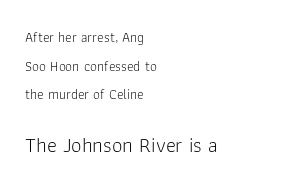
Two sizes are in play, and the larger belongs to the second block. Does the leading feel generous? Absolutely, it's lavish. The gap between lines stays unmarked. Reading down the block, your eye returns to a fixed left position each line. Every character sits straight up, as roman type does. No heavy texture on the line: the type isn't bold.
